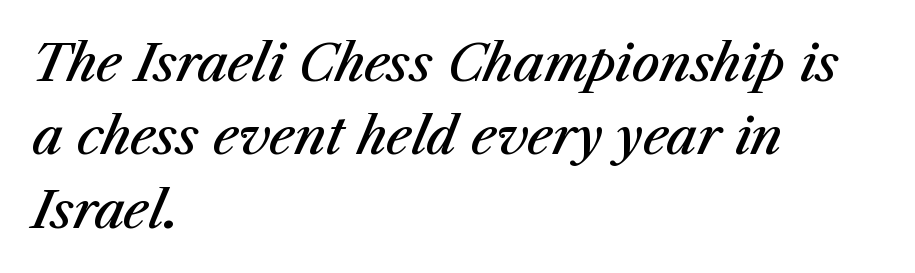
{"italic": "yes", "lean": "right", "slant_degrees": 23, "bold": "semi", "weight": "semibold", "width": "normal", "stroke_contrast": "medium", "x_height": "medium", "monospaced": "no", "underline": "no", "align": "left", "line_spacing": "normal", "line_spacing_ratio": 1.47, "letter_spacing": "normal", "letter_spacing_em": 0.0, "glyph_px": 50}
